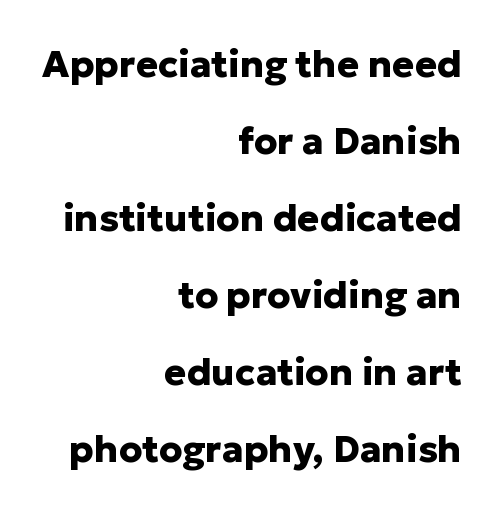
Is the letter spacing exaggerated? No — it looks like the ordinary default. This is sans-serif lettering, the kind often seen on screens and signage. Anything drawn beneath the words? Only blank space. The block of text is sparse from top to bottom, with ample space between rows.
